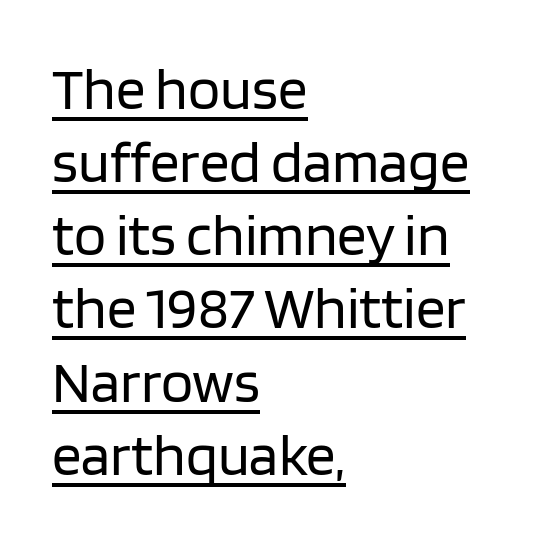
The image shows 59 px regular-weight sans-serif type, upright; set left-aligned, line spacing 1.24x, normal letter spacing, underlined; low stroke contrast and a large x-height.
